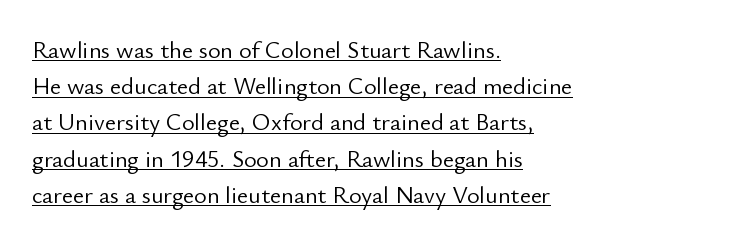
When letters stand straight like this, we call the style roman or upright. Nothing heavy about these letters — not bold at all. You can see a thin bar hugging the bottom of the glyphs. A typesetter would call this zero additional tracking. Regarding leading, the lines here are spaced in the standard way.
